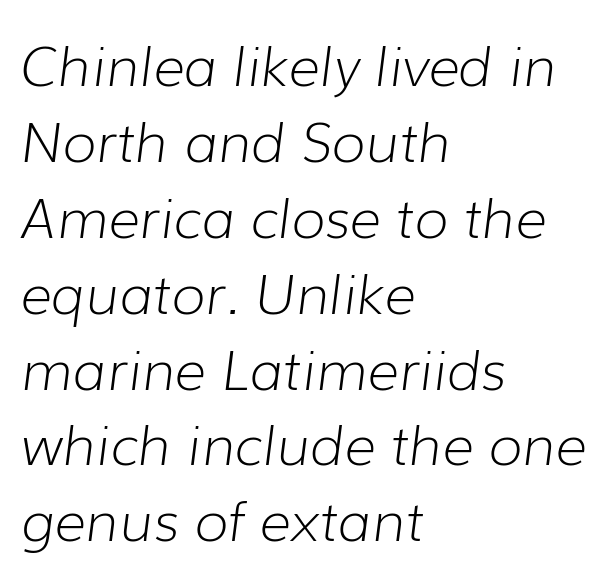
You could call the tracking neutral — neither tight nor loose. No heavy texture on the line: the type isn't bold. Anything drawn beneath the words? Only blank space. How would I describe the line gaps? Plain and ordinary.
